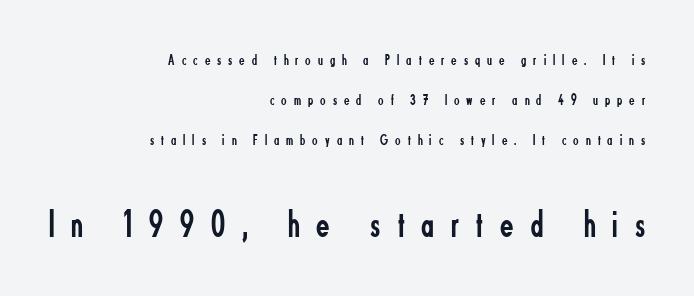
Q: Is the text bold? A: No.
Q: Is the text italic (slanted)? A: No, it is upright.
Q: Is the typeface a serif or a sans-serif typeface? A: Sans-serif.
Q: Is the text underlined? A: No.
Q: How is the paragraph aligned? A: Right-aligned.
Q: Is the spacing between letters normal or unusually wide? A: Unusually wide.
Q: Is the spacing between lines tight, normal or loose? A: Loose.
Q: Which block of text is set in a larger size, the first (top) or the second (bottom)? A: The second (bottom) one.
Q: Width (condensed, normal, or wide)? A: Condensed.
Q: Stroke contrast? A: Low.
Q: x-height? A: Small.
Q: Monospaced? A: No.
